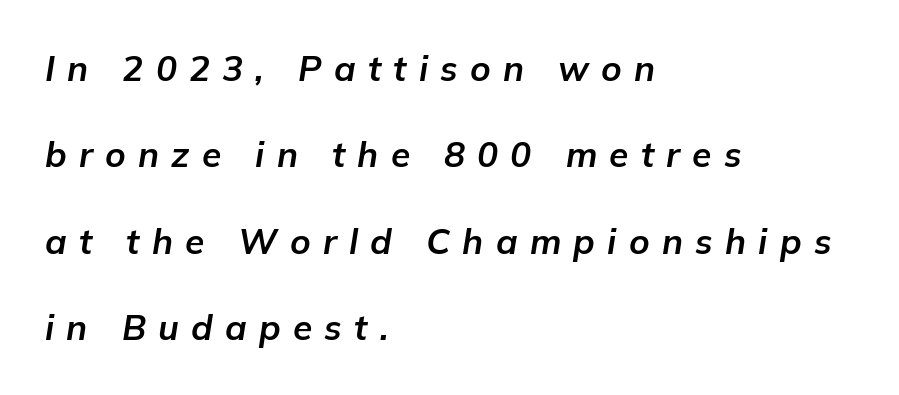
The image shows 35 px bold type, italic (leaning right); set left-aligned, loose line spacing (2.47x), unusually wide letter spacing (+0.35 em), not underlined; low stroke contrast and a medium x-height.
